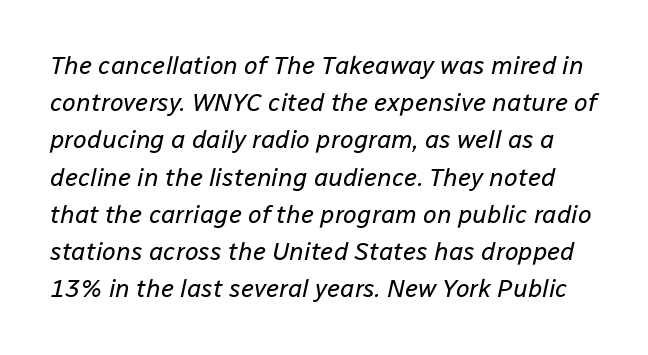
{"italic": "yes", "lean": "right", "slant_degrees": 12, "bold": "no", "underline": "no", "line_spacing": "normal", "line_spacing_ratio": 1.49, "letter_spacing": "normal", "letter_spacing_em": 0.0, "glyph_px": 25}
